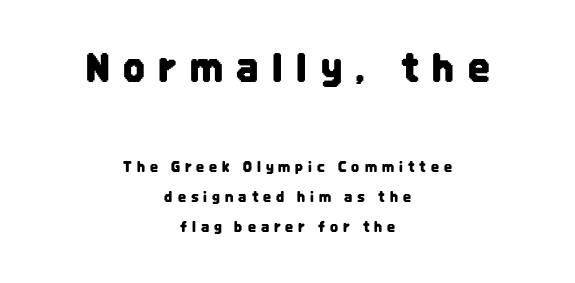
{"serif": "no", "italic": "no", "width": "condensed", "stroke_contrast": "low", "x_height": "large", "monospaced": "no", "underline": "no", "align": "center", "line_spacing": "loose", "line_spacing_ratio": 2.15, "letter_spacing": "wide", "letter_spacing_em": 0.36, "larger_block": "first", "size_ratio": 2.71, "glyph_px": 38}
